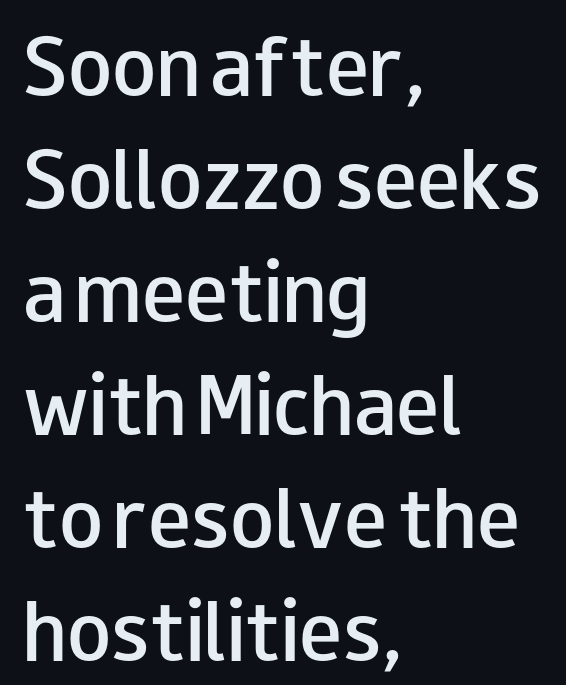
Q: Is the text bold? A: Semi-bold.
Q: Is the text italic (slanted)? A: No, it is upright.
Q: Is the typeface a serif or a sans-serif typeface? A: Sans-serif.
Q: Is the text underlined? A: No.
Q: How is the paragraph aligned? A: Left-aligned.
Q: Is the spacing between letters normal or unusually wide? A: Normal.
Q: Is the spacing between lines tight, normal or loose? A: Normal.
Q: Width (condensed, normal, or wide)? A: Wide.
Q: Stroke contrast? A: Low.
Q: x-height? A: Small.
Q: Monospaced? A: No.
